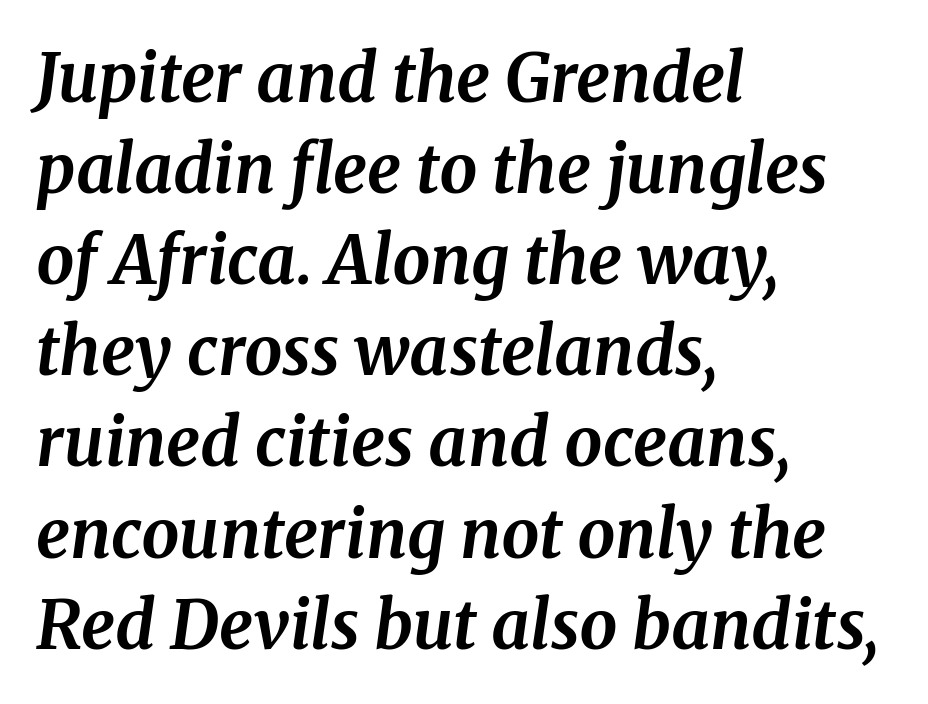
The glyphs are unaccompanied by any horizontal stroke below them. Compared with an ordinary text face, these strokes are far heavier — a full bold. The typesetter chose a ragged-right arrangement here. Check where the strokes stop: tiny serifs finish them off.
